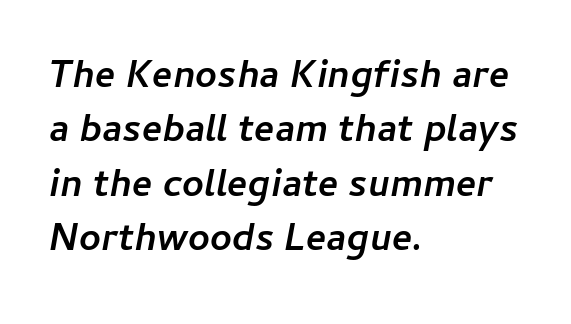
{"italic": "yes", "lean": "right", "slant_degrees": 11, "bold": "yes", "weight": "semibold", "width": "normal", "stroke_contrast": "low", "x_height": "medium", "monospaced": "no", "underline": "no", "align": "left", "line_spacing": "normal", "line_spacing_ratio": 1.43, "letter_spacing": "normal", "letter_spacing_em": 0.0, "glyph_px": 38}
